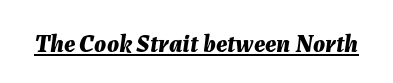
Notice how thick the strokes are: this is what a full bold looks like. Compared with ordinary roman type, these characters are visibly tilted. Beneath each row of characters lies a ruled line. Caption: standard tracking, unaltered.
